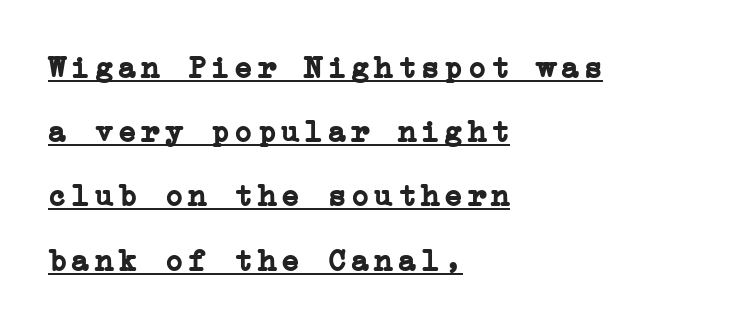
{"serif": "yes", "italic": "no", "bold": "yes", "weight": "semibold", "width": "normal", "stroke_contrast": "low", "x_height": "medium", "underline": "yes", "align": "left", "line_spacing": "loose", "line_spacing_ratio": 2.07, "glyph_px": 31}
